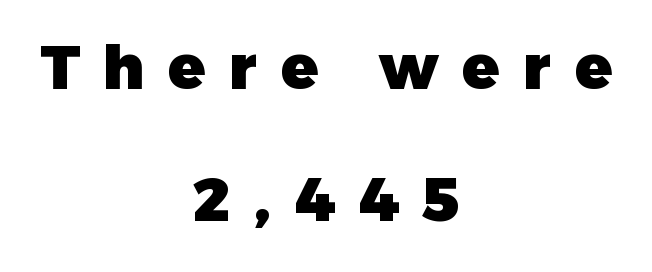
The image shows 61 px heavy sans-serif type, upright; set centered, loose line spacing (2.17x), unusually wide letter spacing (+0.39 em), not underlined; low stroke contrast and a medium x-height.
